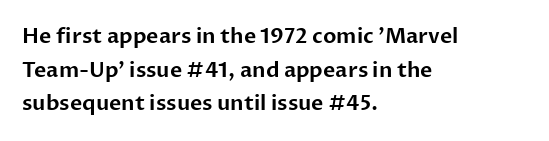
Between one letter and the next there's only the usual sliver of space. The baseline area is clear. Vertically, the passage feels balanced, rows spaced as you'd expect. This sample is left-justified, so line endings fall wherever the words run out.
